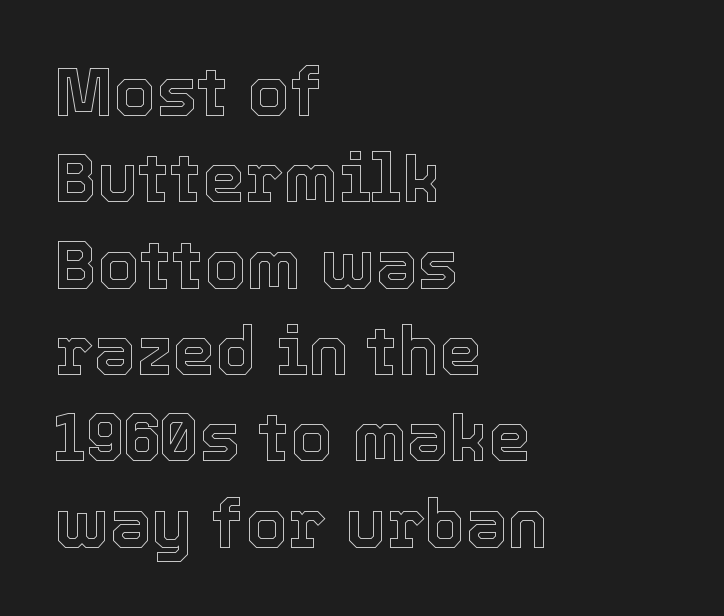
Q: Is the text italic (slanted)? A: No, it is upright.
Q: Is the text underlined? A: No.
Q: How is the paragraph aligned? A: Left-aligned.
Q: Is the spacing between letters normal or unusually wide? A: Normal.
Q: Is the spacing between lines tight, normal or loose? A: Normal.
Q: Width (condensed, normal, or wide)? A: Normal.
Q: x-height? A: Medium.
Q: Monospaced? A: No.
